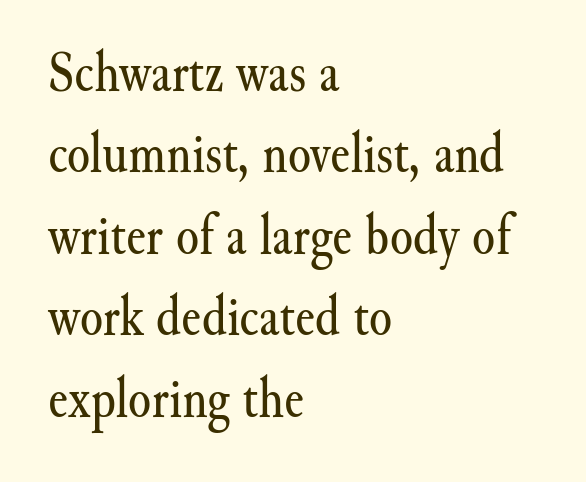
{"serif": "yes", "italic": "no", "bold": "no", "weight": "regular", "width": "normal", "stroke_contrast": "medium", "x_height": "small", "monospaced": "no", "underline": "no", "align": "left", "line_spacing": "normal", "line_spacing_ratio": 1.38, "letter_spacing": "normal", "letter_spacing_em": 0.0, "glyph_px": 59}
